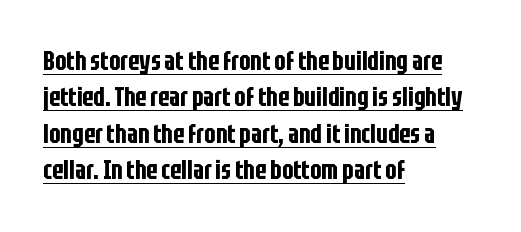
{"italic": "no", "underline": "yes", "align": "left", "line_spacing": "normal", "line_spacing_ratio": 1.35, "letter_spacing": "normal", "letter_spacing_em": 0.0, "glyph_px": 27}
